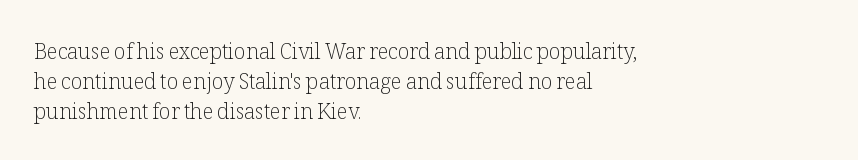
Compared with typical body copy, the letter spacing here is the same. The text block is weighted toward the left margin, trailing off unevenly rightward. The foot of each line stays bare and open. Evenly set lines give the paragraph a standard silhouette. Stroke thickness stays within the range of a standard reading face or lighter.
